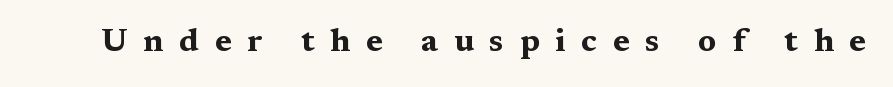
{"serif": "yes", "italic": "no", "bold": "yes", "weight": "bold", "width": "wide", "stroke_contrast": "medium", "x_height": "medium", "monospaced": "no", "underline": "no", "letter_spacing": "wide", "letter_spacing_em": 0.49, "glyph_px": 32}
